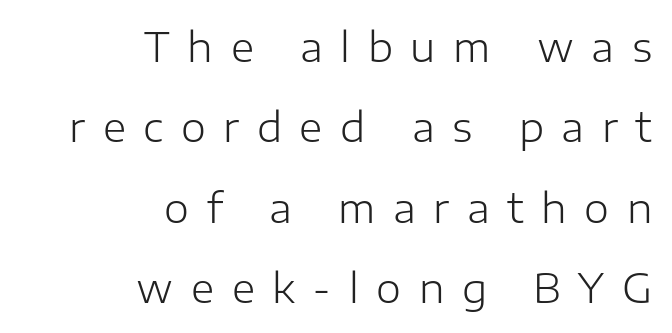
Q: Is the text bold? A: No.
Q: Is the text italic (slanted)? A: No, it is upright.
Q: Is the typeface a serif or a sans-serif typeface? A: Sans-serif.
Q: Is the text underlined? A: No.
Q: How is the paragraph aligned? A: Right-aligned.
Q: Is the spacing between letters normal or unusually wide? A: Unusually wide.
Q: Is the spacing between lines tight, normal or loose? A: Loose.
Q: Width (condensed, normal, or wide)? A: Normal.
Q: Stroke contrast? A: Low.
Q: x-height? A: Medium.
Q: Monospaced? A: No.
